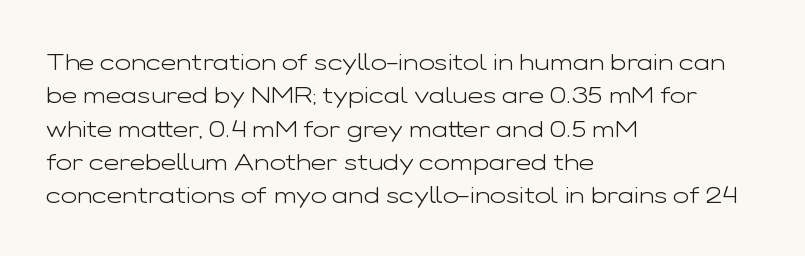
Q: Is the text bold? A: No.
Q: Is the text italic (slanted)? A: No, it is upright.
Q: Is the text underlined? A: No.
Q: How is the paragraph aligned? A: Left-aligned.
Q: Is the spacing between letters normal or unusually wide? A: Normal.
Q: Is the spacing between lines tight, normal or loose? A: Normal.
